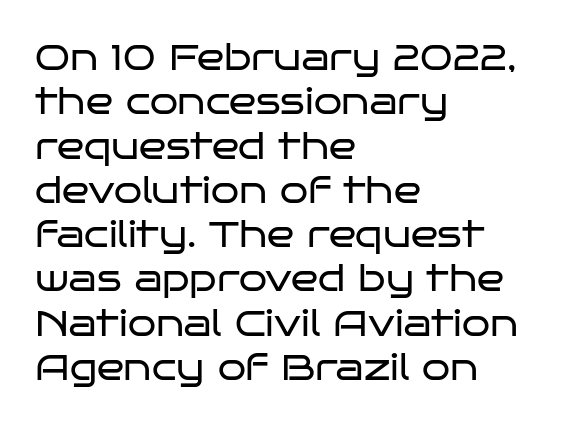
Does the type have serifs? No, each stem ends abruptly. The lines are quadded left. The face used here is rendered with its standard letterfit. No word sits above an underline. The letters look calm and open, with moderate or lighter stems. Vertical strokes here are truly vertical.
